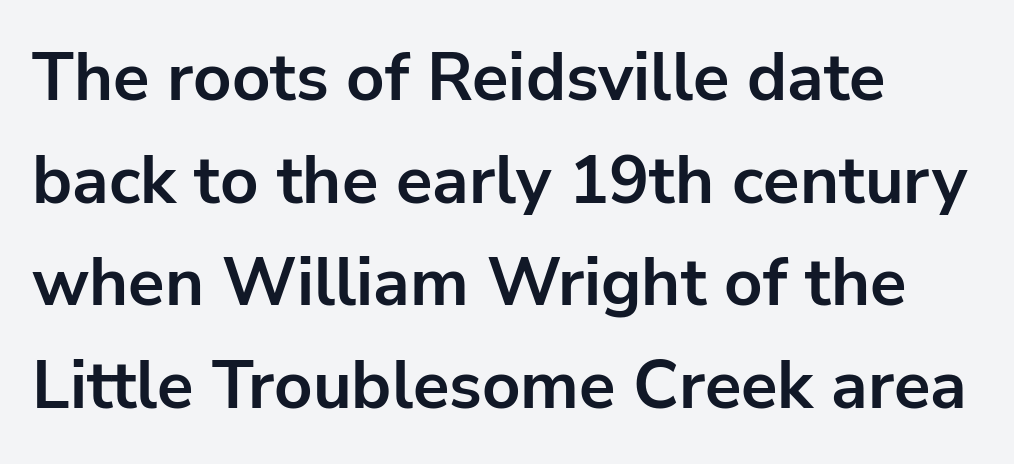
Q: Is the text bold? A: Yes.
Q: Is the text italic (slanted)? A: No, it is upright.
Q: Is the typeface a serif or a sans-serif typeface? A: Sans-serif.
Q: Is the text underlined? A: No.
Q: How is the paragraph aligned? A: Left-aligned.
Q: Is the spacing between letters normal or unusually wide? A: Normal.
Q: Is the spacing between lines tight, normal or loose? A: Normal.
Q: Width (condensed, normal, or wide)? A: Normal.
Q: Stroke contrast? A: Low.
Q: x-height? A: Medium.
Q: Monospaced? A: No.
